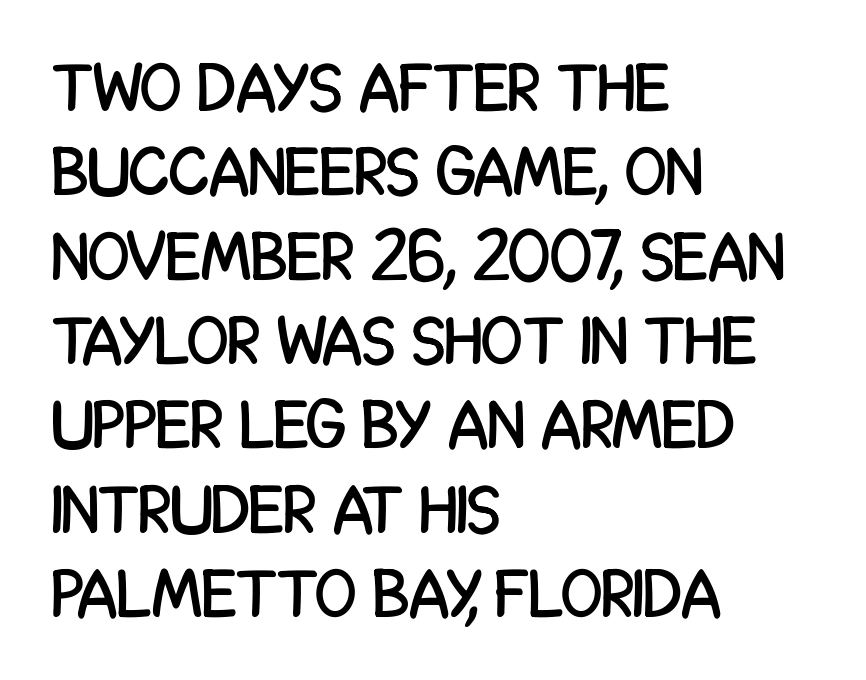
Q: Is the text italic (slanted)? A: No, it is upright.
Q: Is the typeface a serif or a sans-serif typeface? A: Sans-serif.
Q: Is the text underlined? A: No.
Q: How is the paragraph aligned? A: Left-aligned.
Q: Is the spacing between letters normal or unusually wide? A: Normal.
Q: Width (condensed, normal, or wide)? A: Condensed.
Q: Stroke contrast? A: Low.
Q: x-height? A: Large.
Q: Monospaced? A: No.
